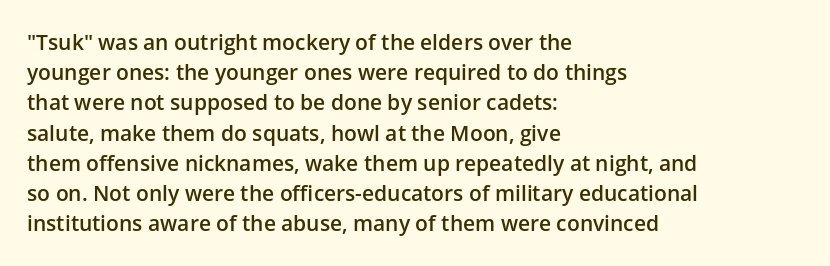
The image shows 21 px text type, upright; set left-aligned, normal line spacing (1.44x), normal letter spacing, not underlined.
